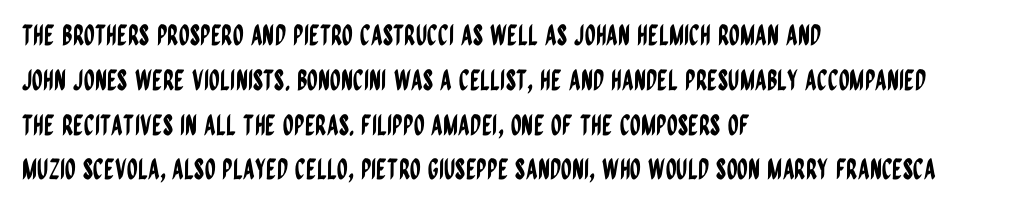
Q: Is the text italic (slanted)? A: No, it is upright.
Q: Is the typeface a serif or a sans-serif typeface? A: Sans-serif.
Q: Is the text underlined? A: No.
Q: How is the paragraph aligned? A: Left-aligned.
Q: Is the spacing between letters normal or unusually wide? A: Normal.
Q: Is the spacing between lines tight, normal or loose? A: Normal.
Q: Width (condensed, normal, or wide)? A: Condensed.
Q: Stroke contrast? A: Low.
Q: x-height? A: Large.
Q: Monospaced? A: No.
